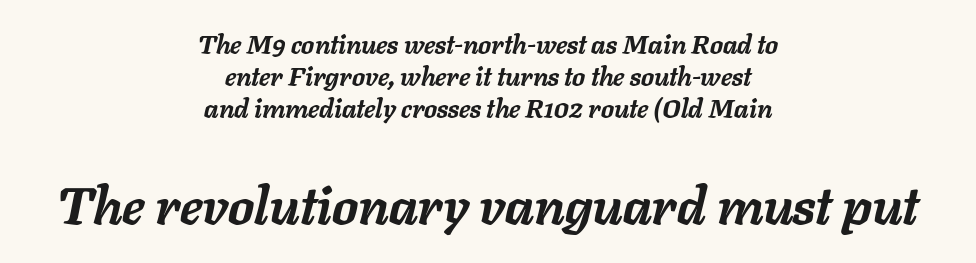
The passage shown is typed in a proportional face where columns would drift. Nobody touched the tracking dial on this one. Compare the two chunks: the lower has the greater cap height. The typography opts for an oblique posture over an upright one. The sample has been set heavy, in full bold.
